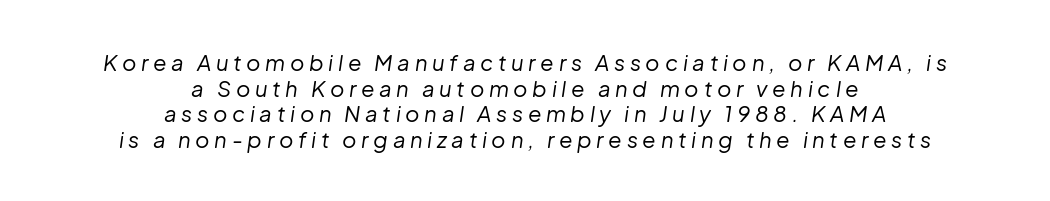
{"italic": "yes", "lean": "right", "slant_degrees": 8, "bold": "no", "underline": "no", "align": "center", "line_spacing_ratio": 1.16, "letter_spacing": "wide", "letter_spacing_em": 0.21, "glyph_px": 22}
